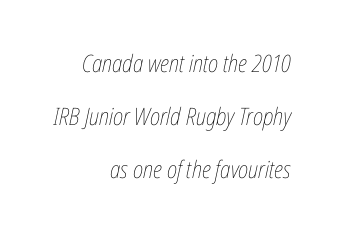
{"italic": "yes", "lean": "right", "slant_degrees": 12, "bold": "no", "underline": "no", "align": "right", "line_spacing": "loose", "line_spacing_ratio": 2.21, "letter_spacing": "normal", "letter_spacing_em": 0.0, "glyph_px": 24}
